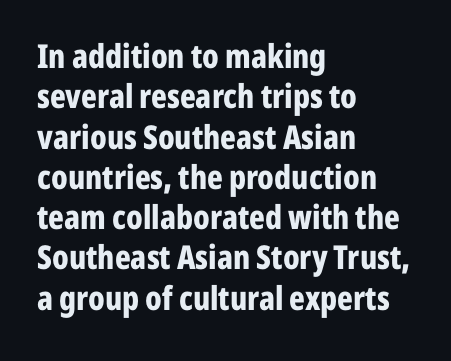
No italicization has been applied; the sample stays upright. The paragraph has a hard left edge and a soft right edge. The letterforms sit shoulder to shoulder at normal distance. What weight is shown? A full bold with thick strokes. Letters rest on an invisible, unmarked baseline. Letterform terminals end flat and unadorned throughout the passage.
